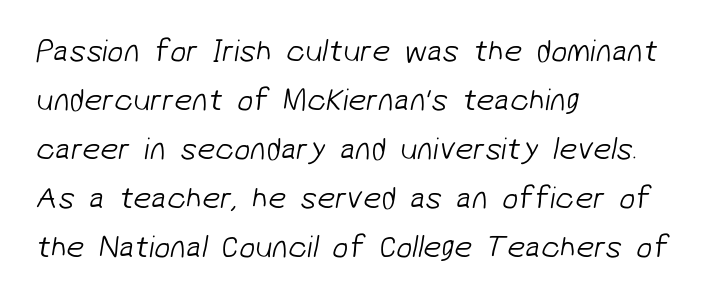
{"serif": "no", "bold": "no", "weight": "light", "width": "normal", "stroke_contrast": "low", "x_height": "medium", "monospaced": "no", "underline": "no", "align": "left", "line_spacing": "normal", "line_spacing_ratio": 1.53, "letter_spacing": "normal", "letter_spacing_em": 0.0, "glyph_px": 32}
